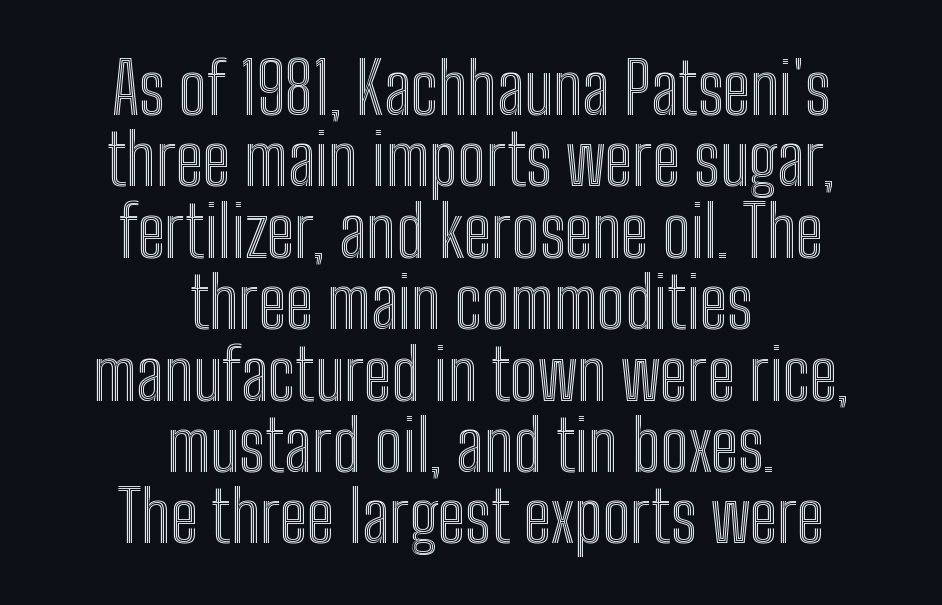
Q: Is the text italic (slanted)? A: No, it is upright.
Q: Is the text underlined? A: No.
Q: How is the paragraph aligned? A: Centered.
Q: Is the spacing between letters normal or unusually wide? A: Normal.
Q: Is the spacing between lines tight, normal or loose? A: Tight.
Q: Width (condensed, normal, or wide)? A: Condensed.
Q: x-height? A: Medium.
Q: Monospaced? A: No.
